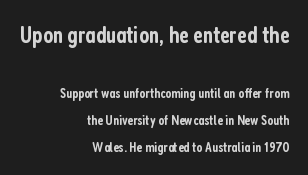
Q: Is the text bold? A: Semi-bold.
Q: Is the text italic (slanted)? A: No, it is upright.
Q: Is the text underlined? A: No.
Q: How is the paragraph aligned? A: Right-aligned.
Q: Is the spacing between letters normal or unusually wide? A: Normal.
Q: Is the spacing between lines tight, normal or loose? A: Loose.
Q: Which block of text is set in a larger size, the first (top) or the second (bottom)? A: The first (top) one.
